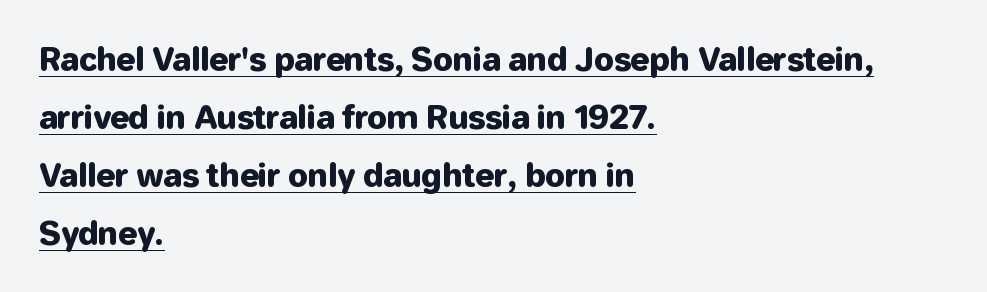
The image shows 32 px sans-serif type, upright; set left-aligned, line spacing 1.81x, normal letter spacing, underlined; low stroke contrast and a medium x-height.
